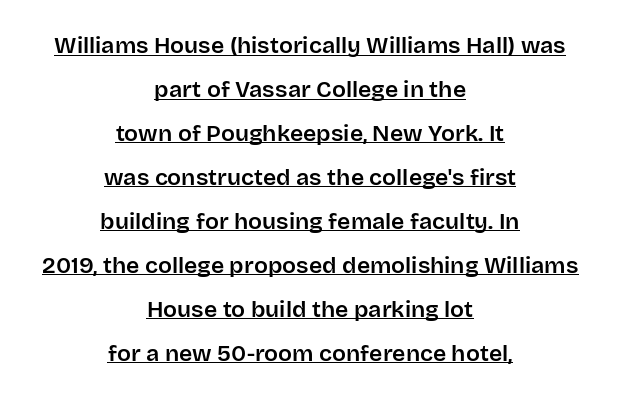
Horizontally, the lines are justified to the midpoint only. Compared with typical body copy, the letter spacing here is the same. Looks like someone drew a line under every word here. Widely set lines give the paragraph a tall, airy silhouette.
